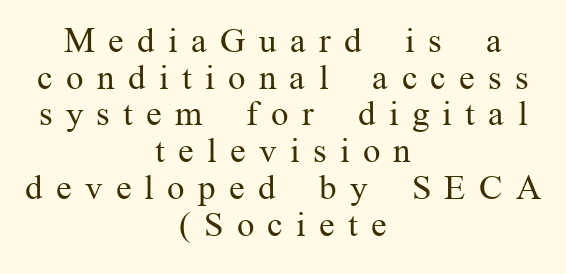
The image shows 35 px regular-weight serif type, upright; set centered, tight line spacing (1.05x), unusually wide letter spacing (+0.38 em), not underlined; medium stroke contrast and a medium x-height.
